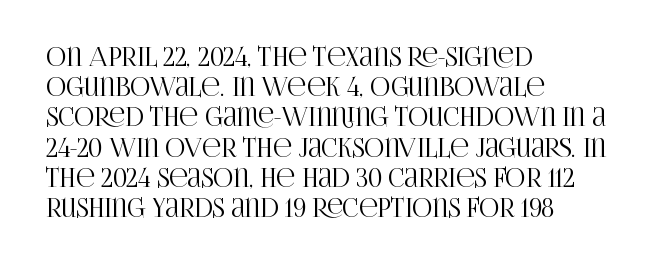
{"italic": "no", "underline": "no", "align": "left", "line_spacing_ratio": 1.21, "letter_spacing": "normal", "letter_spacing_em": 0.0, "glyph_px": 25}
